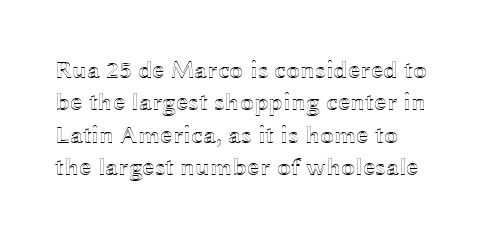
{"italic": "no", "underline": "no", "line_spacing": "normal", "line_spacing_ratio": 1.3, "letter_spacing": "normal", "letter_spacing_em": 0.0, "glyph_px": 25}
